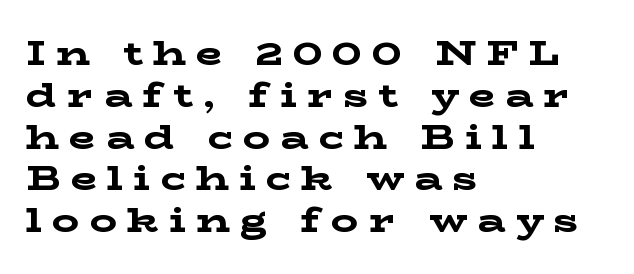
Looks like regular typesetting: each glyph gets only the width it needs. Its strokes are broad and dark, the hallmark of bold type. Caption: expanded tracking, letters set apart. Visually the block forms a straight wall on the left and a jagged coastline on the right.
